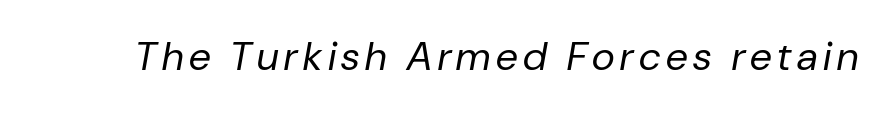
Q: Is the text bold? A: No.
Q: Is the text italic (slanted)? A: Yes, it leans right by about 10 degrees.
Q: Is the text underlined? A: No.
Q: Width (condensed, normal, or wide)? A: Normal.
Q: Stroke contrast? A: Low.
Q: x-height? A: Medium.
Q: Monospaced? A: No.
